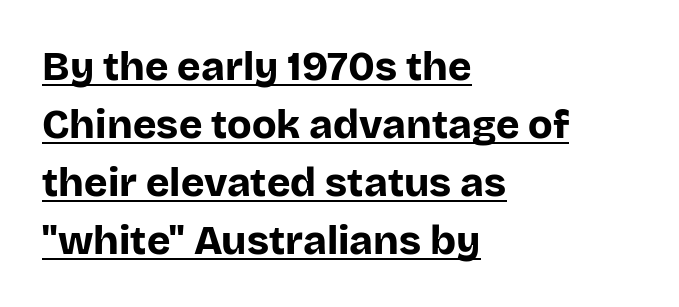
The image shows 40 px bold sans-serif type, upright; set left-aligned, normal line spacing (1.45x), normal letter spacing, underlined; low stroke contrast and a large x-height.
